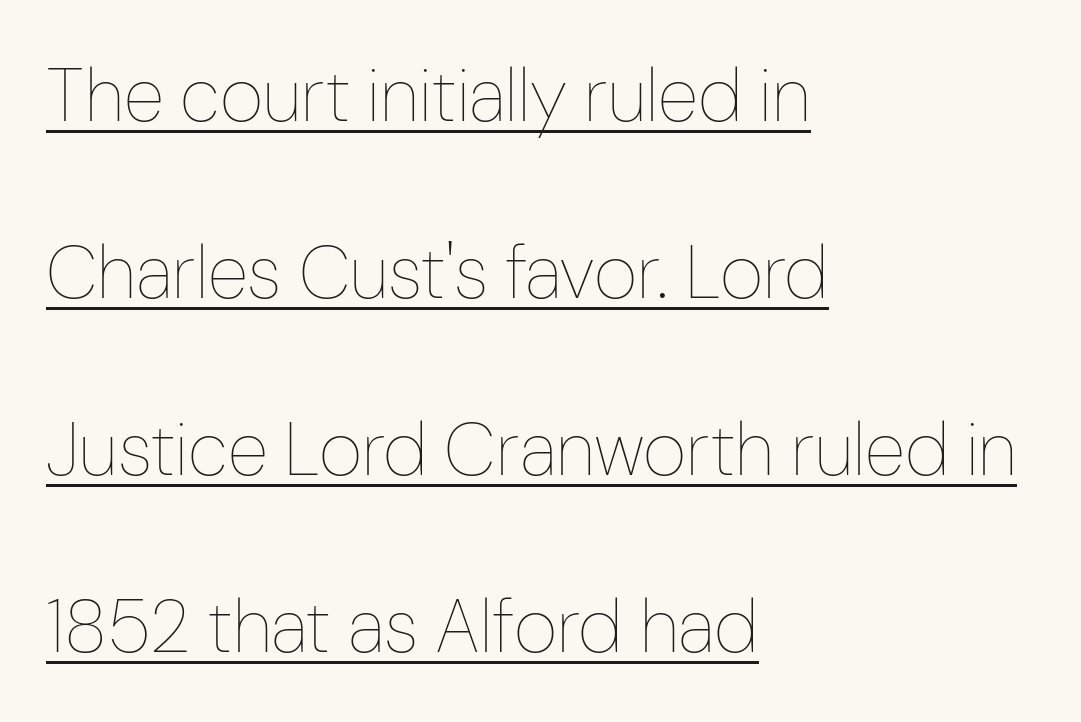
{"italic": "no", "bold": "no", "weight": "thin", "width": "condensed", "stroke_contrast": "low", "x_height": "medium", "monospaced": "no", "underline": "yes", "align": "left", "line_spacing": "loose", "line_spacing_ratio": 2.36, "letter_spacing": "normal", "letter_spacing_em": 0.0, "glyph_px": 75}
